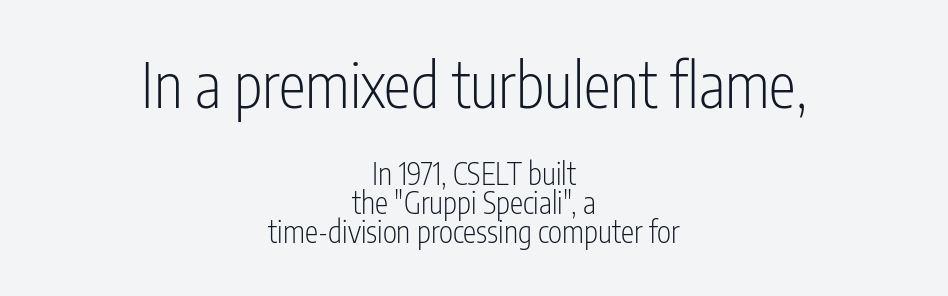
Q: Is the text bold? A: No.
Q: Is the text italic (slanted)? A: No, it is upright.
Q: Is the typeface a serif or a sans-serif typeface? A: Sans-serif.
Q: Is the text underlined? A: No.
Q: How is the paragraph aligned? A: Centered.
Q: Is the spacing between letters normal or unusually wide? A: Normal.
Q: Is the spacing between lines tight, normal or loose? A: Tight.
Q: Which block of text is set in a larger size, the first (top) or the second (bottom)? A: The first (top) one.
Q: Width (condensed, normal, or wide)? A: Condensed.
Q: Stroke contrast? A: Low.
Q: x-height? A: Medium.
Q: Monospaced? A: No.
